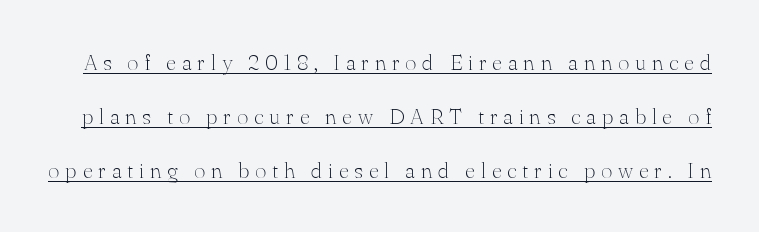
{"italic": "no", "bold": "no", "underline": "yes", "line_spacing": "loose", "line_spacing_ratio": 2.45, "letter_spacing": "wide", "letter_spacing_em": 0.26, "glyph_px": 22}
